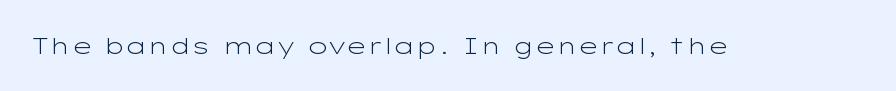
The type is set solid horizontally, with unmodified tracking. Words float on clear page, feet unadorned. A quiet, ordinary-to-light weight characterises the typeface. The type sits square on the baseline with zero lean.
